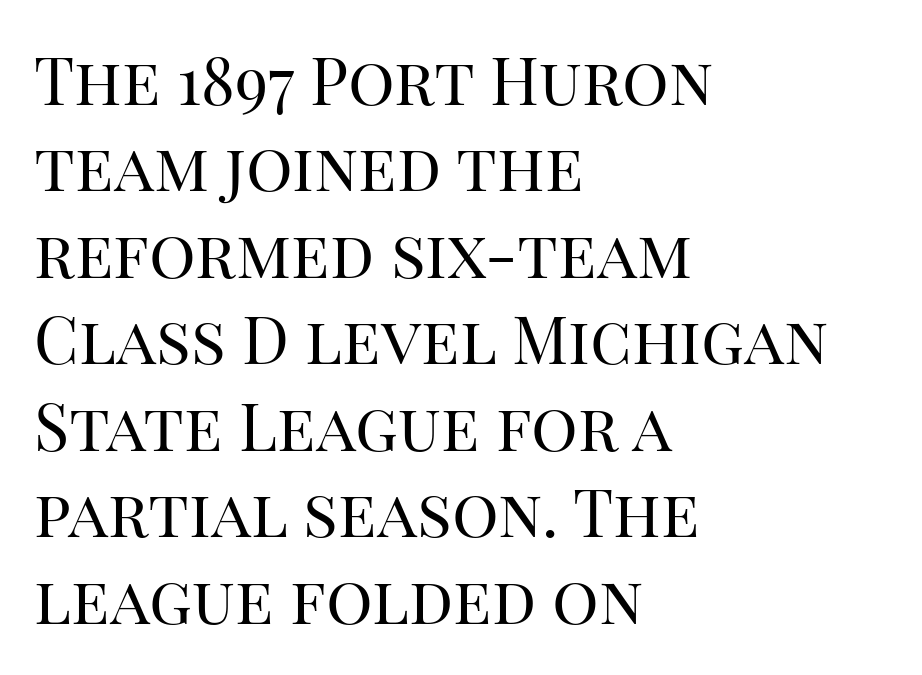
The image shows 65 px regular-weight serif type, upright; set left-aligned, normal line spacing (1.33x), normal letter spacing, not underlined; high stroke contrast and a large x-height.
